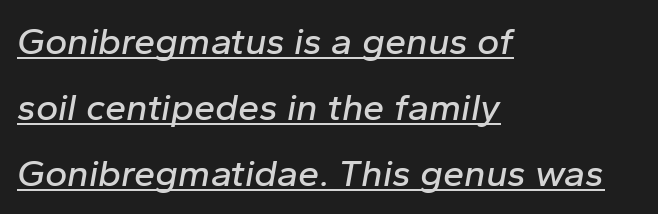
This is underlined copy, the kind a proofreader might mark for attention. Look at the tracking — it's just the regular setting, nothing added. Rendered with sloped, italic letterforms. Varying glyph widths throughout — classic text-font behaviour. Typeset ragged right — the left edge is the straight one.
